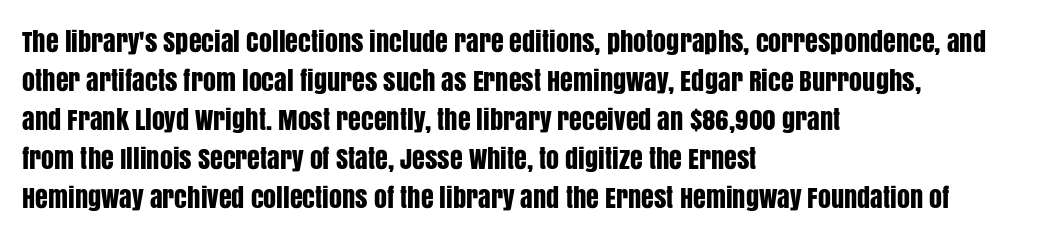
{"italic": "no", "underline": "no", "align": "left", "line_spacing": "normal", "line_spacing_ratio": 1.5, "letter_spacing": "normal", "letter_spacing_em": 0.0, "glyph_px": 26}
